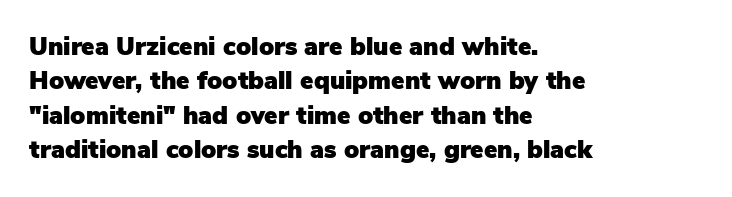
Style check: upright. All the whitespace from short lines collects on the right. Rule under the text: the space is simply empty. Leading matches the norm, producing a regular column.
